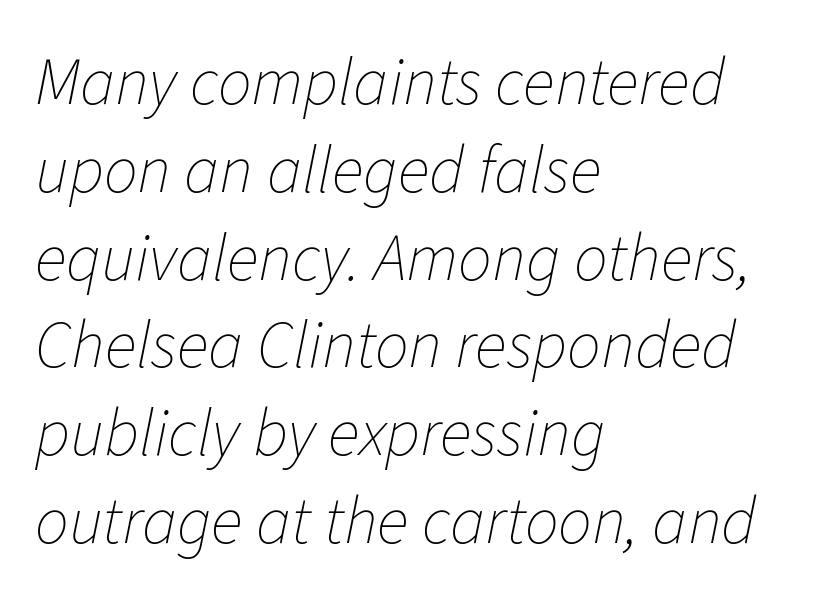
Q: Is the text bold? A: No.
Q: Is the text italic (slanted)? A: Yes, it leans right by about 11 degrees.
Q: Is the text underlined? A: No.
Q: How is the paragraph aligned? A: Left-aligned.
Q: Is the spacing between letters normal or unusually wide? A: Normal.
Q: Is the spacing between lines tight, normal or loose? A: Normal.
Q: Width (condensed, normal, or wide)? A: Normal.
Q: Stroke contrast? A: Low.
Q: x-height? A: Medium.
Q: Monospaced? A: No.
